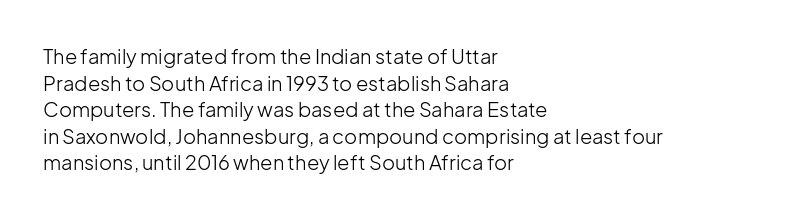
Q: Is the text bold? A: No.
Q: Is the text italic (slanted)? A: No, it is upright.
Q: Is the text underlined? A: No.
Q: How is the paragraph aligned? A: Left-aligned.
Q: Is the spacing between letters normal or unusually wide? A: Normal.
Q: Is the spacing between lines tight, normal or loose? A: Normal.
